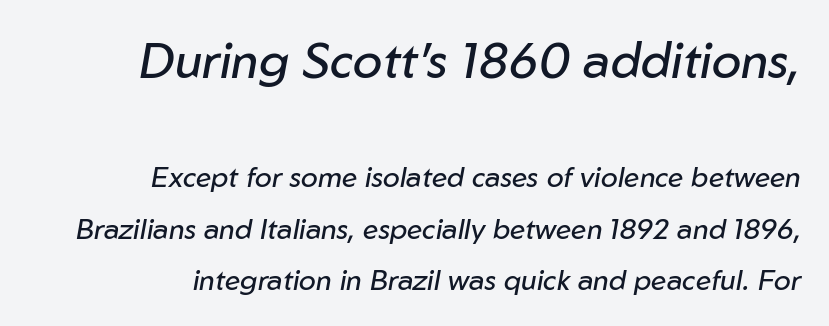
{"italic": "yes", "lean": "right", "slant_degrees": 10, "bold": "no", "weight": "regular", "width": "normal", "stroke_contrast": "low", "x_height": "medium", "monospaced": "no", "underline": "no", "align": "right", "line_spacing_ratio": 1.85, "letter_spacing": "normal", "letter_spacing_em": 0.0, "larger_block": "first", "size_ratio": 1.75, "glyph_px": 49}
